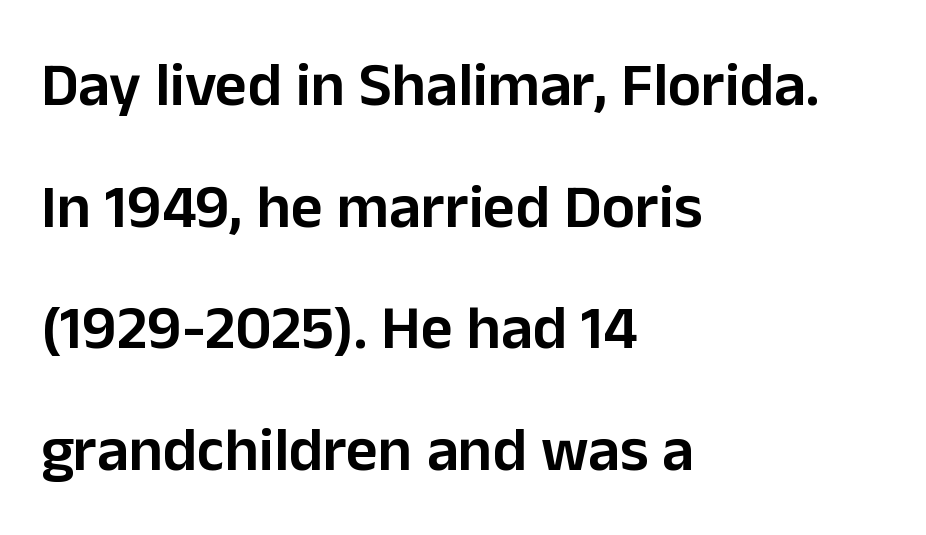
{"serif": "no", "italic": "no", "bold": "semi", "weight": "semibold", "width": "normal", "stroke_contrast": "low", "x_height": "medium", "monospaced": "no", "underline": "no", "align": "left", "line_spacing": "loose", "line_spacing_ratio": 1.96, "letter_spacing": "normal", "letter_spacing_em": 0.0, "glyph_px": 62}
